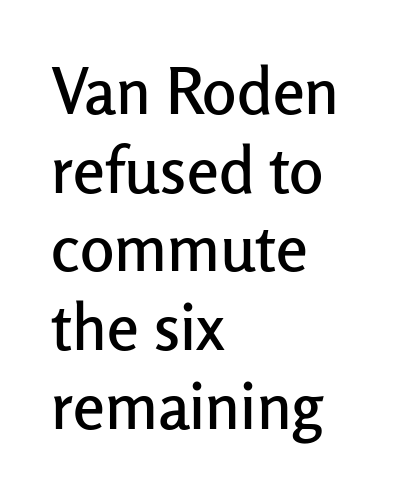
Q: Is the text italic (slanted)? A: No, it is upright.
Q: Is the typeface a serif or a sans-serif typeface? A: Sans-serif.
Q: Is the text underlined? A: No.
Q: How is the paragraph aligned? A: Left-aligned.
Q: Is the spacing between letters normal or unusually wide? A: Normal.
Q: Width (condensed, normal, or wide)? A: Normal.
Q: Stroke contrast? A: Low.
Q: x-height? A: Medium.
Q: Monospaced? A: No.
